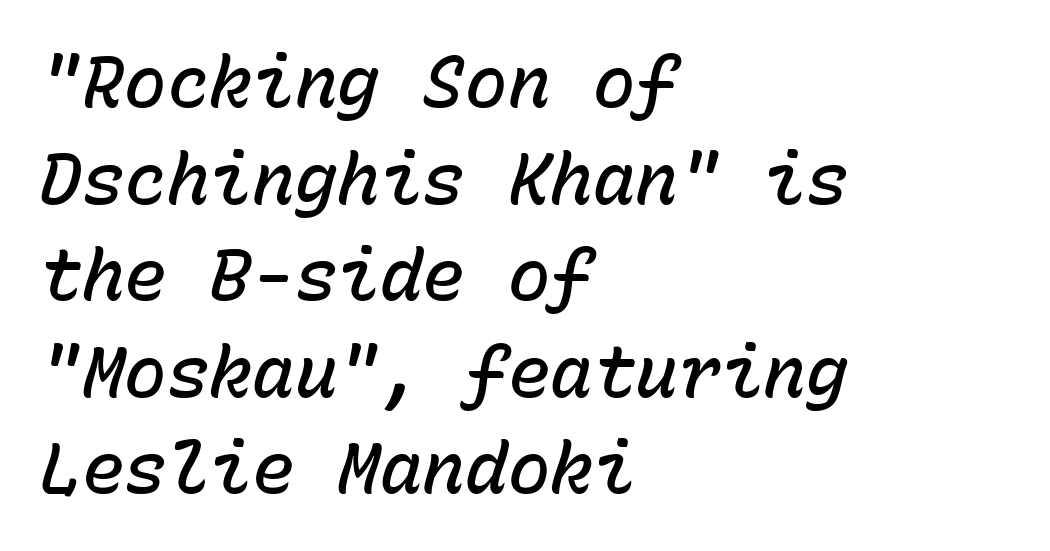
In terms of posture, this sample is oblique. Compared with an ordinary text face, these strokes are moderately heavier — a semibold. The gap between lines stays unmarked. Alignment: flush left.
